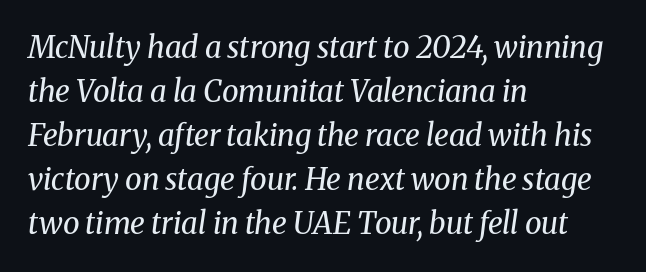
Q: Is the text bold? A: No.
Q: Is the text italic (slanted)? A: Yes, it leans right by about 8 degrees.
Q: Is the typeface a serif or a sans-serif typeface? A: Serif.
Q: Is the text underlined? A: No.
Q: How is the paragraph aligned? A: Left-aligned.
Q: Is the spacing between letters normal or unusually wide? A: Normal.
Q: Is the spacing between lines tight, normal or loose? A: Normal.
Q: Width (condensed, normal, or wide)? A: Normal.
Q: Stroke contrast? A: Medium.
Q: x-height? A: Medium.
Q: Monospaced? A: No.
